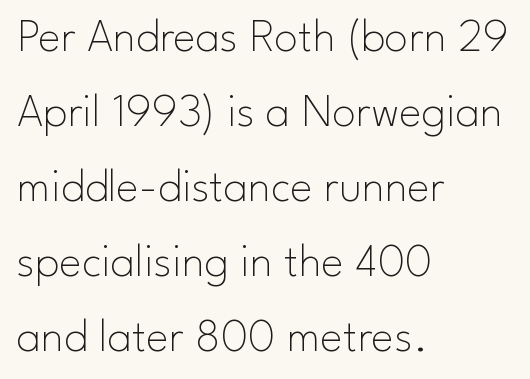
Q: Is the text bold? A: No.
Q: Is the text italic (slanted)? A: No, it is upright.
Q: Is the typeface a serif or a sans-serif typeface? A: Sans-serif.
Q: Is the text underlined? A: No.
Q: How is the paragraph aligned? A: Left-aligned.
Q: Is the spacing between letters normal or unusually wide? A: Normal.
Q: Is the spacing between lines tight, normal or loose? A: Normal.
Q: Width (condensed, normal, or wide)? A: Normal.
Q: Stroke contrast? A: Low.
Q: x-height? A: Small.
Q: Monospaced? A: No.
